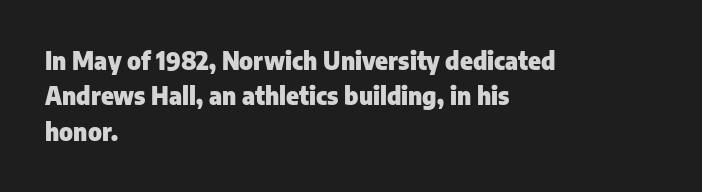
Q: Is the text bold? A: Yes.
Q: Is the text italic (slanted)? A: No, it is upright.
Q: Is the text underlined? A: No.
Q: How is the paragraph aligned? A: Left-aligned.
Q: Is the spacing between letters normal or unusually wide? A: Normal.
Q: Is the spacing between lines tight, normal or loose? A: Normal.
